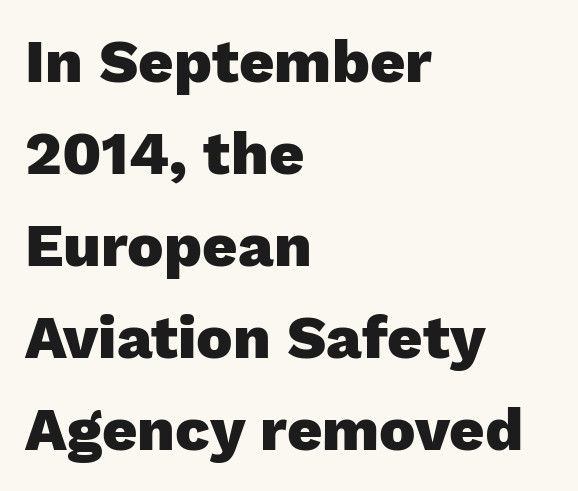
{"serif": "no", "italic": "no", "bold": "yes", "weight": "heavy", "width": "normal", "stroke_contrast": "low", "x_height": "medium", "monospaced": "no", "underline": "no", "align": "left", "line_spacing": "normal", "line_spacing_ratio": 1.51, "letter_spacing": "normal", "letter_spacing_em": 0.0, "glyph_px": 61}
